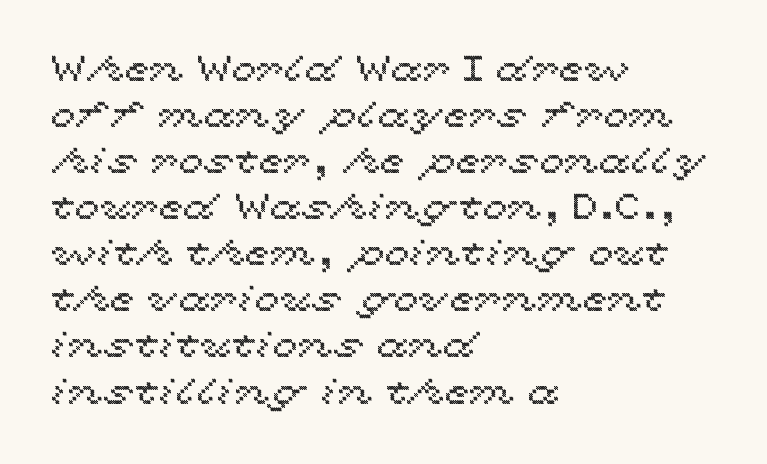
Q: Is the text italic (slanted)? A: Yes.
Q: Is the text underlined? A: No.
Q: How is the paragraph aligned? A: Left-aligned.
Q: Is the spacing between letters normal or unusually wide? A: Normal.
Q: Is the spacing between lines tight, normal or loose? A: Normal.
Q: Width (condensed, normal, or wide)? A: Wide.
Q: x-height? A: Medium.
Q: Monospaced? A: No.
